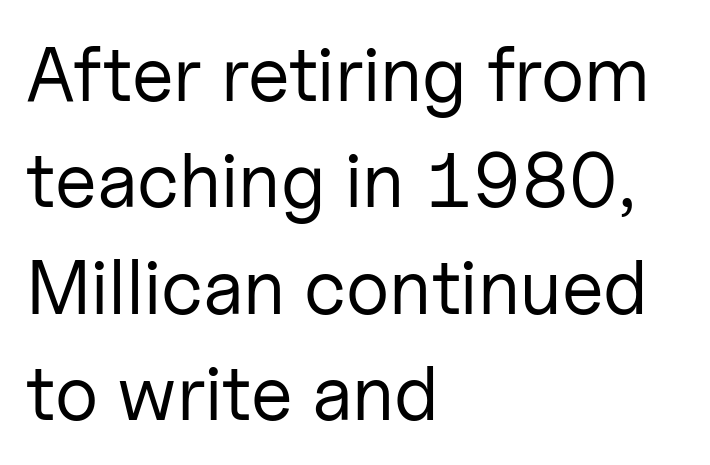
{"serif": "no", "italic": "no", "bold": "no", "weight": "regular", "width": "normal", "stroke_contrast": "low", "x_height": "medium", "monospaced": "no", "underline": "no", "align": "left", "line_spacing": "normal", "line_spacing_ratio": 1.38, "letter_spacing": "normal", "letter_spacing_em": 0.0, "glyph_px": 77}
